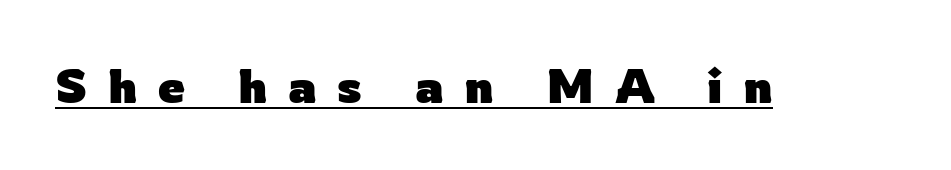
{"serif": "no", "italic": "no", "bold": "yes", "weight": "heavy", "width": "normal", "stroke_contrast": "low", "x_height": "medium", "monospaced": "no", "underline": "yes", "letter_spacing": "wide", "letter_spacing_em": 0.43, "glyph_px": 48}
